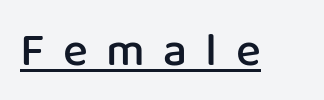
In terms of letterspacing, this is a distinctly airy, spread setting. Unlike a traditional serif, this face leaves its strokes unadorned. Here the designer chose a conventional face with non-uniform glyph widths. A bit beefed up — I'd call it semibold rather than bold.
